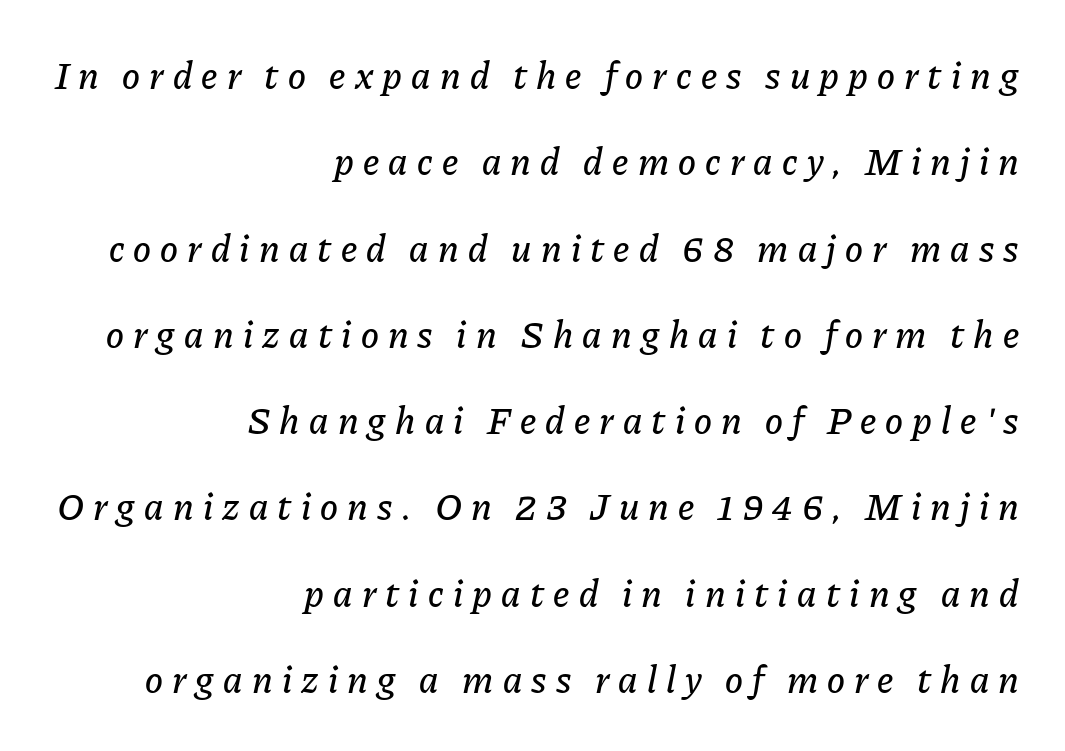
The image shows 38 px text type, italic (leaning right); set right-aligned, loose line spacing (2.27x), unusually wide letter spacing (+0.24 em), not underlined; low stroke contrast and a medium x-height.
